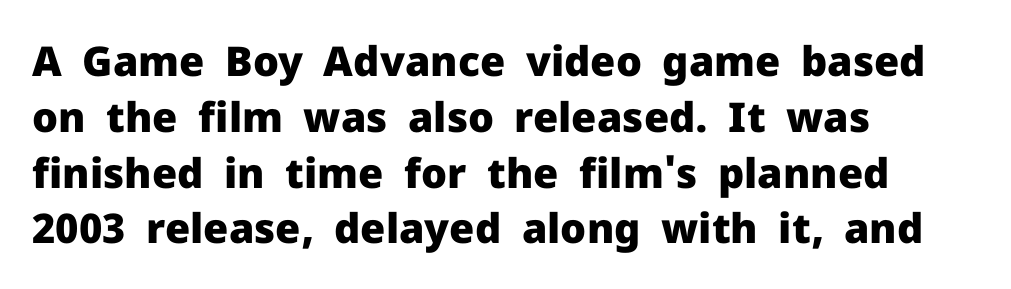
{"serif": "no", "italic": "no", "bold": "yes", "weight": "heavy", "width": "normal", "stroke_contrast": "low", "x_height": "medium", "monospaced": "no", "underline": "no", "align": "left", "line_spacing": "normal", "line_spacing_ratio": 1.36, "letter_spacing": "normal", "letter_spacing_em": 0.0, "glyph_px": 41}
